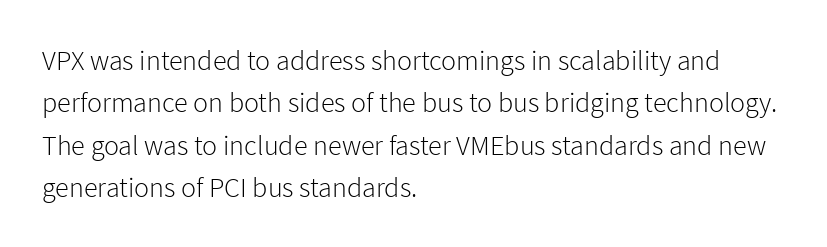
The image shows 28 px light sans-serif type, upright; set left-aligned, normal line spacing (1.51x), normal letter spacing, not underlined; low stroke contrast and a medium x-height.
